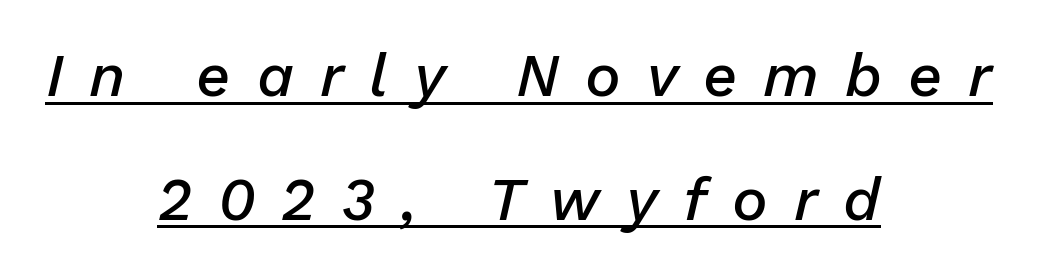
{"italic": "yes", "lean": "right", "slant_degrees": 13, "bold": "semi", "weight": "semibold", "width": "normal", "stroke_contrast": "low", "x_height": "medium", "monospaced": "no", "underline": "yes", "align": "center", "line_spacing": "loose", "line_spacing_ratio": 2.06, "letter_spacing": "wide", "letter_spacing_em": 0.43, "glyph_px": 60}
